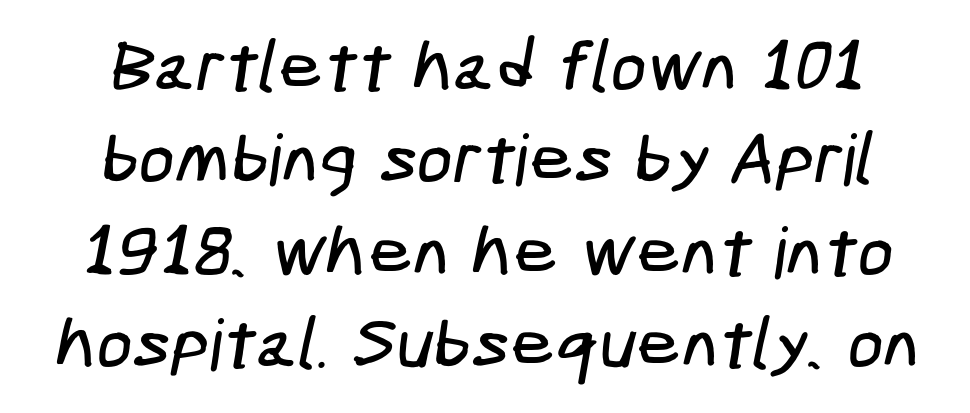
The image shows 71 px condensed sans-serif type; set normal line spacing (1.3x), normal letter spacing, not underlined; low stroke contrast and a medium x-height.
